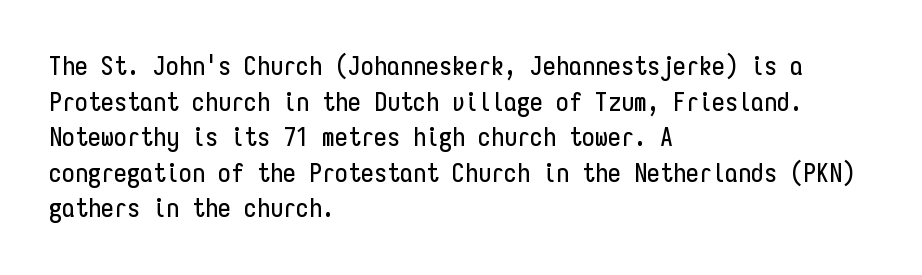
{"italic": "no", "underline": "no", "align": "left", "line_spacing": "normal", "line_spacing_ratio": 1.37, "letter_spacing": "normal", "letter_spacing_em": 0.0, "glyph_px": 26}
